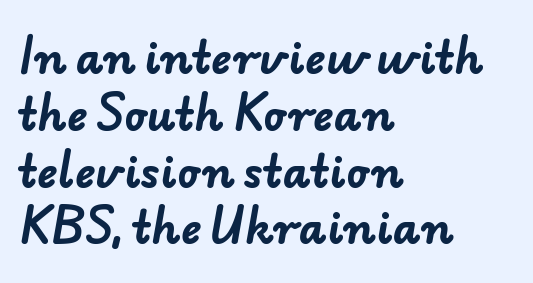
{"serif": "no", "bold": "yes", "weight": "bold", "width": "normal", "stroke_contrast": "low", "x_height": "small", "monospaced": "no", "underline": "no", "align": "left", "line_spacing": "normal", "line_spacing_ratio": 1.32, "letter_spacing": "normal", "letter_spacing_em": 0.0, "glyph_px": 43}
